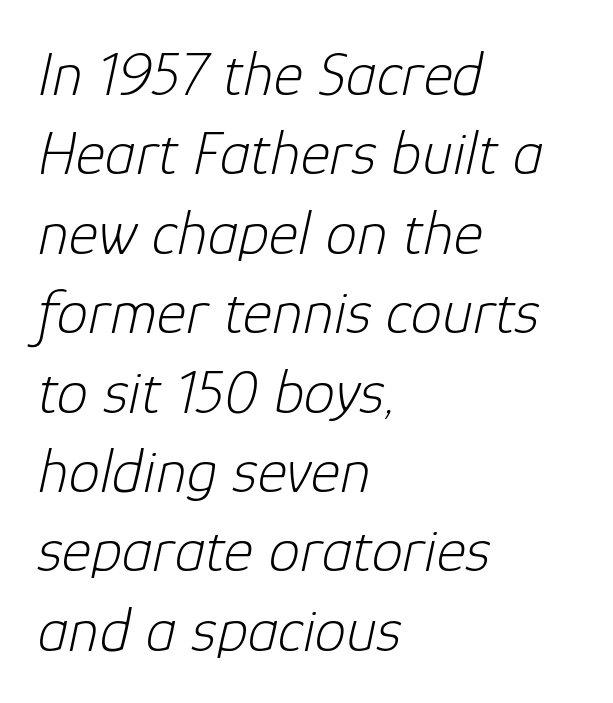
{"italic": "yes", "lean": "right", "slant_degrees": 12, "bold": "no", "weight": "light", "width": "normal", "stroke_contrast": "low", "x_height": "medium", "monospaced": "no", "underline": "no", "align": "left", "line_spacing": "normal", "line_spacing_ratio": 1.26, "letter_spacing": "normal", "letter_spacing_em": 0.0, "glyph_px": 63}
